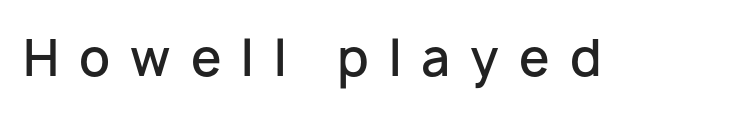
{"serif": "no", "italic": "no", "bold": "semi", "weight": "semibold", "width": "normal", "stroke_contrast": "low", "x_height": "medium", "monospaced": "no", "underline": "no", "letter_spacing": "wide", "letter_spacing_em": 0.41, "glyph_px": 49}
